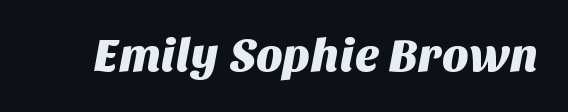
The letters advance in unequal steps, a hallmark of proportional type. Words appear dense and cohesive because spacing is normal. Anything drawn beneath the words? Only blank space. Font category for this specimen: sans-serif.
